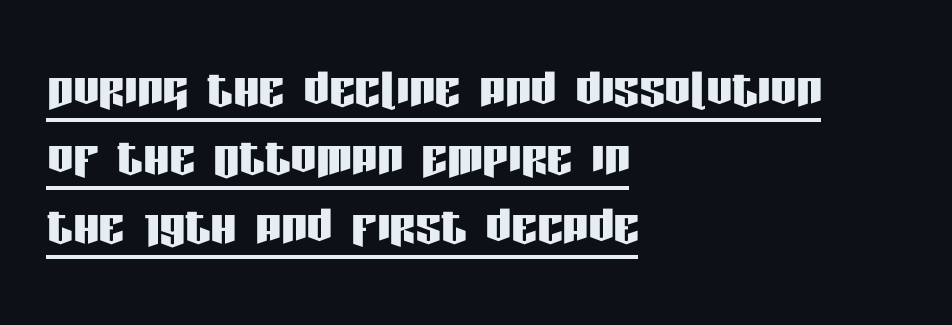
Q: Is the text italic (slanted)? A: No, it is upright.
Q: Is the typeface a serif or a sans-serif typeface? A: Sans-serif.
Q: Is the text underlined? A: Yes.
Q: How is the paragraph aligned? A: Left-aligned.
Q: Is the spacing between letters normal or unusually wide? A: Normal.
Q: Is the spacing between lines tight, normal or loose? A: Tight.
Q: Width (condensed, normal, or wide)? A: Condensed.
Q: Stroke contrast? A: Low.
Q: x-height? A: Large.
Q: Monospaced? A: No.
